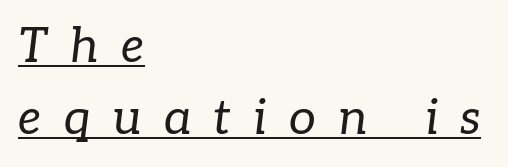
Q: Is the text bold? A: No.
Q: Is the text italic (slanted)? A: Yes, it leans right by about 7 degrees.
Q: Is the typeface a serif or a sans-serif typeface? A: Serif.
Q: Is the text underlined? A: Yes.
Q: How is the paragraph aligned? A: Left-aligned.
Q: Is the spacing between letters normal or unusually wide? A: Unusually wide.
Q: Is the spacing between lines tight, normal or loose? A: Normal.
Q: Width (condensed, normal, or wide)? A: Normal.
Q: Stroke contrast? A: Low.
Q: x-height? A: Medium.
Q: Monospaced? A: No.
